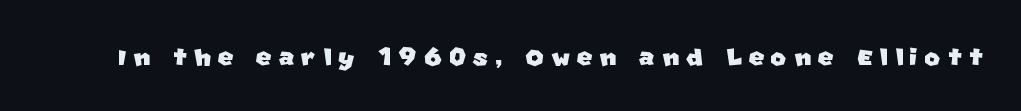
The image shows 34 px sans-serif type; set unusually wide letter spacing (+0.2 em), not underlined; low stroke contrast and a large x-height.
